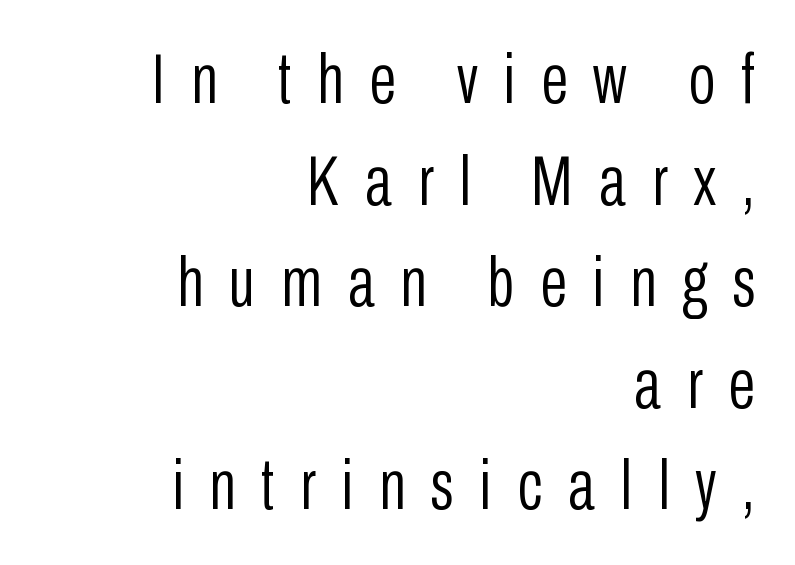
The image shows 71 px light, condensed sans-serif type, upright; set right-aligned, normal line spacing (1.43x), unusually wide letter spacing (+0.36 em), not underlined; low stroke contrast and a medium x-height.
